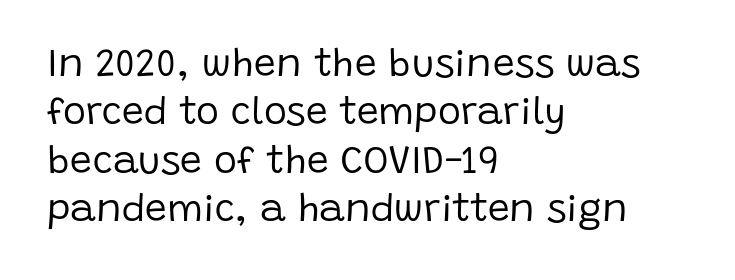
Q: Is the text bold? A: No.
Q: Is the text italic (slanted)? A: No, it is upright.
Q: Is the typeface a serif or a sans-serif typeface? A: Sans-serif.
Q: Is the text underlined? A: No.
Q: How is the paragraph aligned? A: Left-aligned.
Q: Is the spacing between letters normal or unusually wide? A: Normal.
Q: Width (condensed, normal, or wide)? A: Normal.
Q: Stroke contrast? A: Low.
Q: x-height? A: Large.
Q: Monospaced? A: No.
